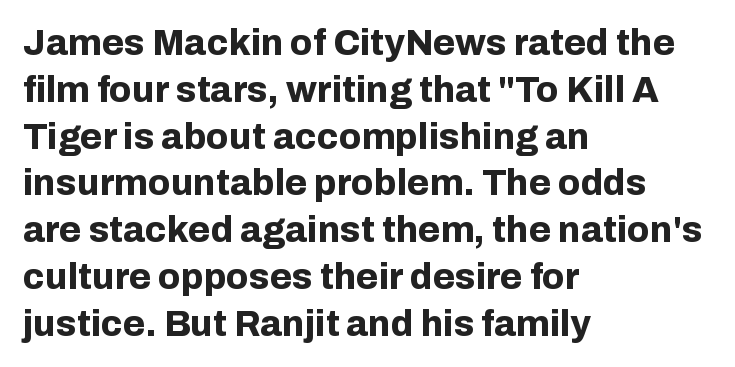
{"serif": "no", "italic": "no", "bold": "yes", "weight": "bold", "width": "normal", "stroke_contrast": "low", "x_height": "medium", "monospaced": "no", "underline": "no", "align": "left", "line_spacing": "normal", "line_spacing_ratio": 1.3, "letter_spacing": "normal", "letter_spacing_em": 0.0, "glyph_px": 36}
